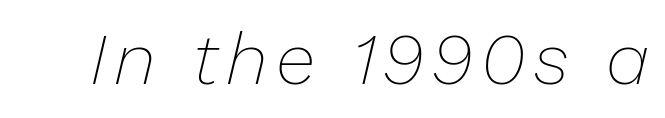
{"italic": "yes", "lean": "right", "slant_degrees": 13, "bold": "no", "weight": "thin", "width": "normal", "stroke_contrast": "low", "x_height": "medium", "monospaced": "no", "underline": "no", "glyph_px": 73}
